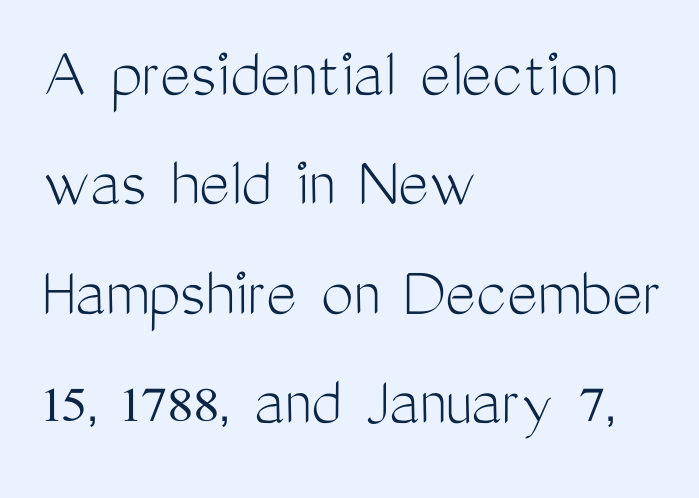
{"serif": "no", "italic": "no", "bold": "no", "weight": "light", "width": "condensed", "stroke_contrast": "medium", "x_height": "medium", "monospaced": "no", "underline": "no", "align": "left", "line_spacing": "normal", "line_spacing_ratio": 1.5, "letter_spacing": "normal", "letter_spacing_em": 0.0, "glyph_px": 73}
